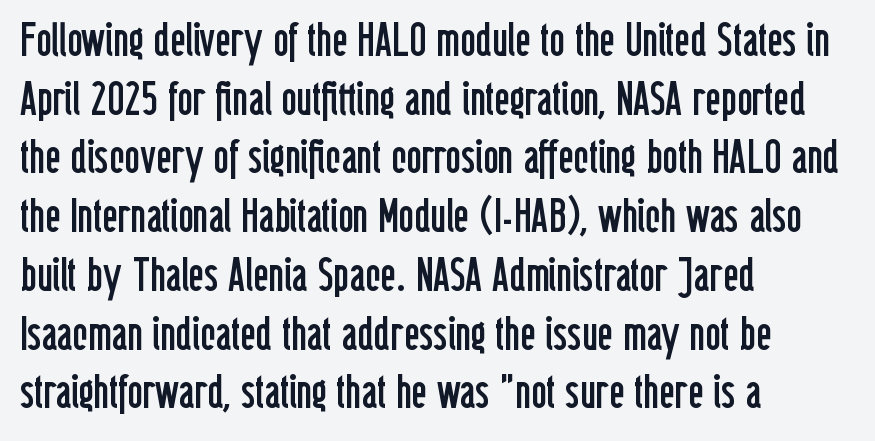
One-word summary of the alignment: left. Successive baselines arrive at the customary interval. Each letter's strokes conclude bluntly, with no projecting serifs. Is there any slant? The stems are plumb.
